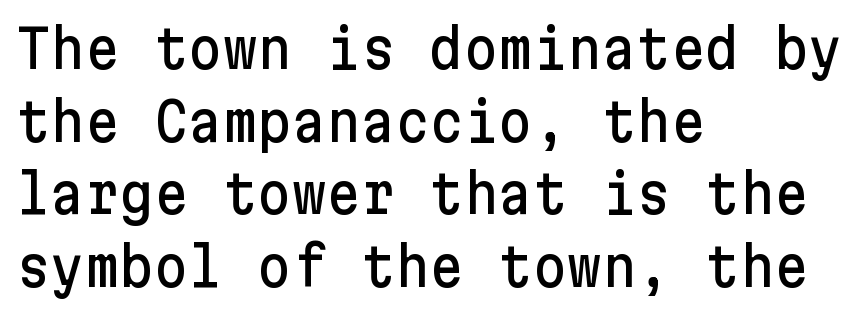
Q: Is the text italic (slanted)? A: No, it is upright.
Q: Is the typeface a serif or a sans-serif typeface? A: Sans-serif.
Q: Is the text underlined? A: No.
Q: How is the paragraph aligned? A: Left-aligned.
Q: Is the spacing between letters normal or unusually wide? A: Normal.
Q: Is the spacing between lines tight, normal or loose? A: Normal.
Q: Width (condensed, normal, or wide)? A: Normal.
Q: Stroke contrast? A: Low.
Q: x-height? A: Medium.
